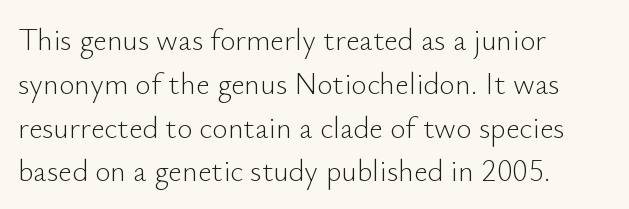
Students, note that the glyphs here touch the page at normal intervals. Descender tails drop into unmarked territory. Nope, not italic — everything's standing straight. Summary of vertical rhythm: regular, with standard interline spacing.
